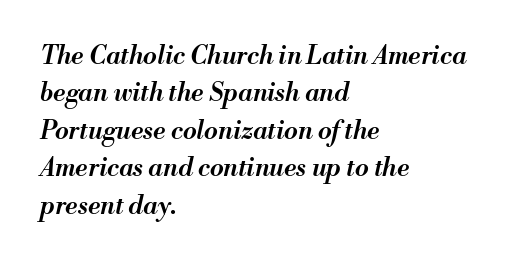
Clear beneath every line of the passage. Is there much room between lines? A standard amount, neither cramped nor airy. Does the lettering tilt? It does — this is italic. In terms of weight, the rendering is demibold, just under bold. Each word holds together tightly as a unit, with standard inter-letter gaps. One-word summary of the alignment: left.
